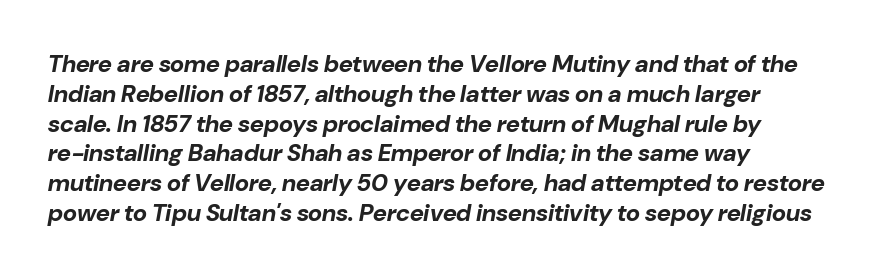
The image shows 24 px bold type, italic (leaning right); set left-aligned, line spacing 1.24x, normal letter spacing, not underlined.
